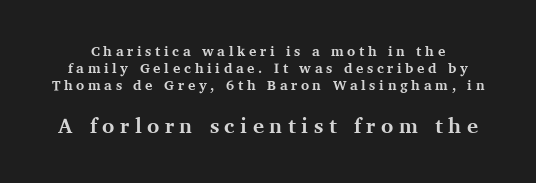
Block two is the big one; block one sits smaller above it. Every character sits straight up, as roman type does. Descenders are the only things crossing below the line. The letters are spread apart with noticeably loose tracking. Weight check: bold — yes, fully.
